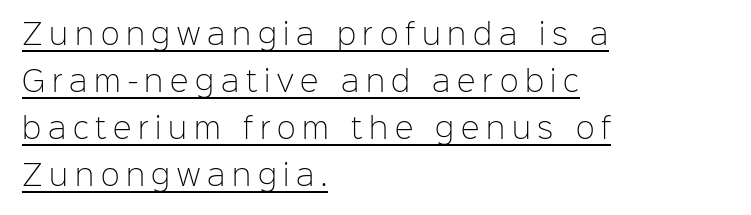
{"serif": "no", "italic": "no", "bold": "no", "weight": "light", "width": "normal", "stroke_contrast": "low", "x_height": "medium", "monospaced": "no", "underline": "yes", "align": "left", "line_spacing": "normal", "line_spacing_ratio": 1.68, "letter_spacing": "wide", "letter_spacing_em": 0.24, "glyph_px": 28}
